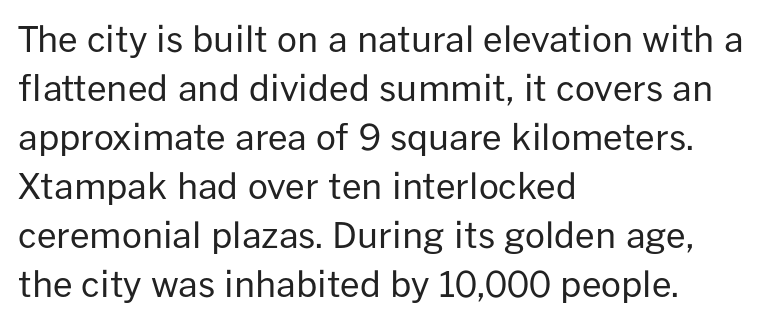
The image shows 35 px regular-weight sans-serif type, upright; set left-aligned, normal line spacing (1.4x), normal letter spacing, not underlined; low stroke contrast and a medium x-height.
